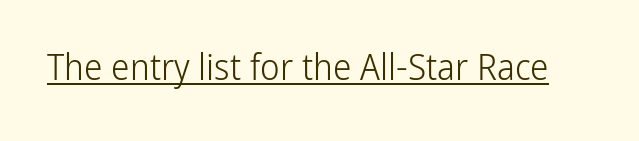
The image shows 37 px light, condensed sans-serif type, upright; set normal letter spacing, underlined; low stroke contrast and a medium x-height.
